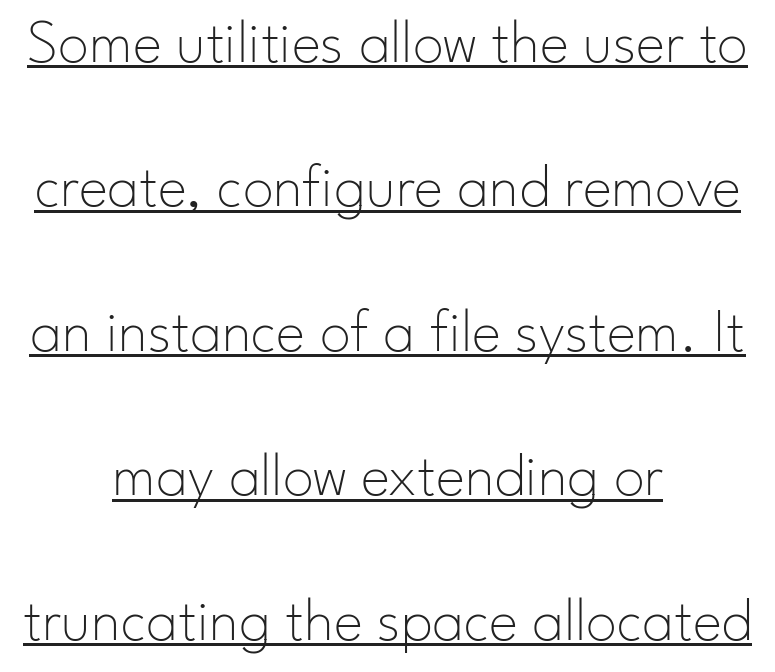
Stroke terminals: plain, sans-serif. Notice how the passage keeps no hard edge, just a central spine. When letters stand straight like this, we call the style roman or upright. Baseline-to-baseline distance is far greater than the letter height. The weight would be labelled regular, book, light, or lighter still.
